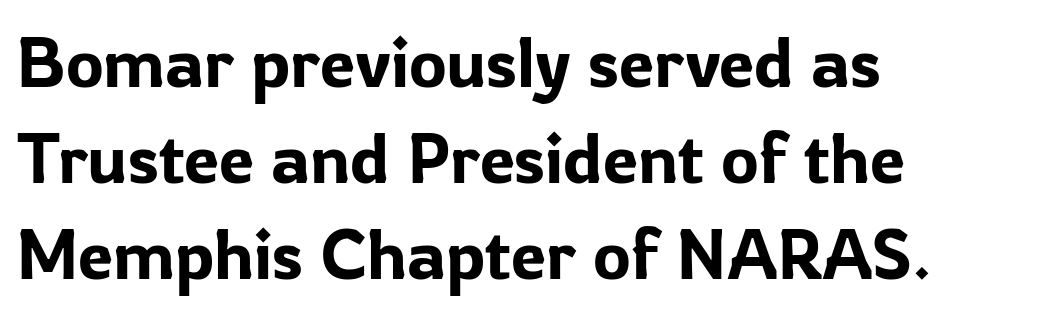
The image shows 71 px sans-serif type, upright; set left-aligned, normal line spacing (1.35x), normal letter spacing, not underlined; low stroke contrast and a medium x-height.
